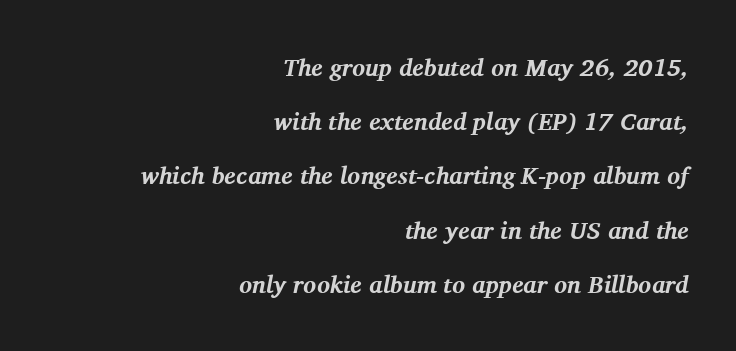
{"italic": "yes", "lean": "right", "slant_degrees": 11, "bold": "yes", "underline": "no", "align": "right", "line_spacing": "loose", "line_spacing_ratio": 2.26, "letter_spacing": "normal", "letter_spacing_em": 0.0, "glyph_px": 24}
